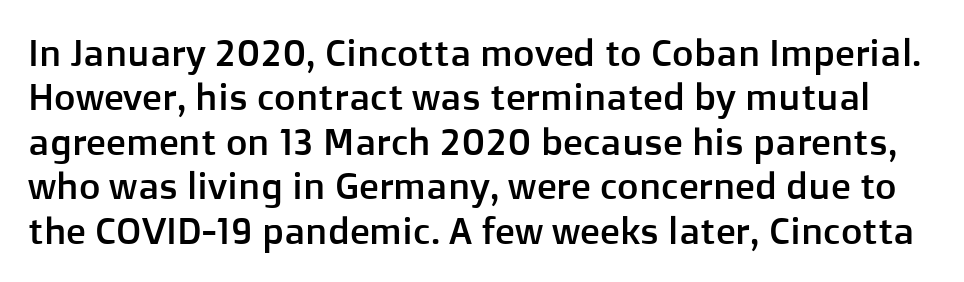
The image shows 37 px sans-serif type, upright; set line spacing 1.2x, normal letter spacing, not underlined; low stroke contrast and a medium x-height.
